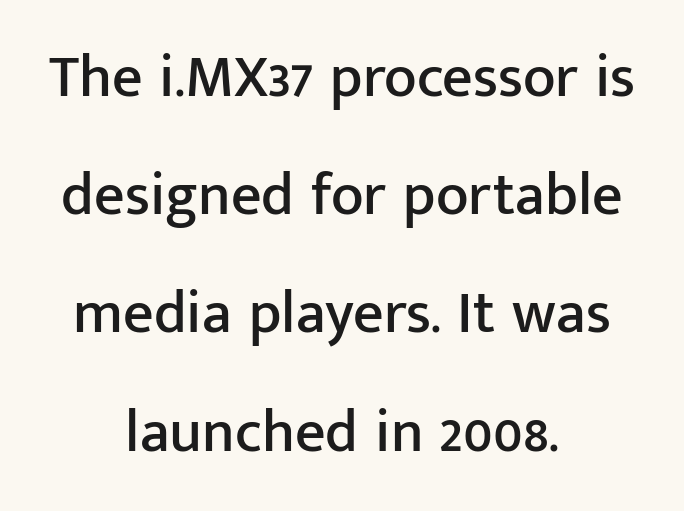
The image shows 60 px sans-serif type, upright; set centered, loose line spacing (1.97x), normal letter spacing, not underlined; low stroke contrast and a medium x-height.
